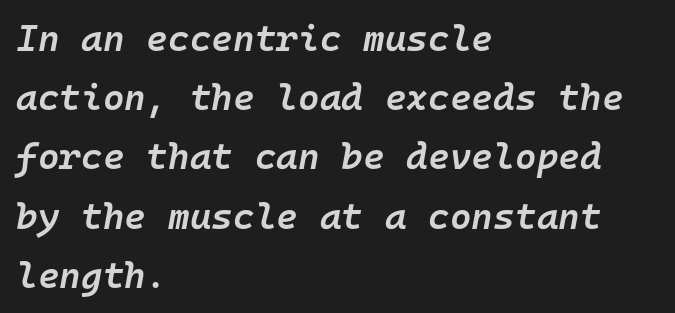
{"italic": "yes", "lean": "right", "slant_degrees": 10, "bold": "semi", "weight": "semibold", "width": "normal", "stroke_contrast": "low", "x_height": "medium", "monospaced": "yes", "underline": "no", "align": "left", "line_spacing": "normal", "line_spacing_ratio": 1.6, "letter_spacing": "normal", "letter_spacing_em": 0.0, "glyph_px": 37}
